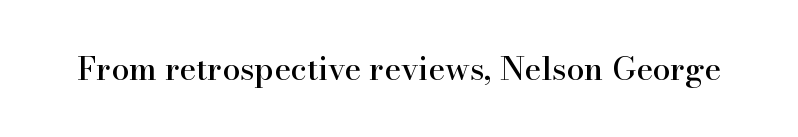
The image shows 32 px serif type, upright; set normal letter spacing, not underlined; high stroke contrast and a small x-height.
